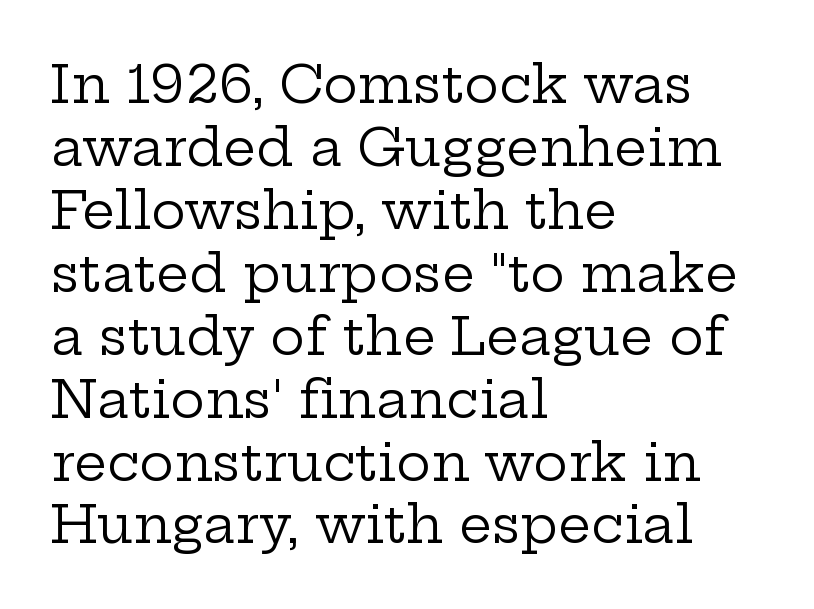
Is this a fixed-width face? No — the glyphs have proportional, varying widths. Letters have the restrained weight of plain body copy at most. Look at the tracking — it's just the regular setting, nothing added. Stroke terminals: seriffed.
